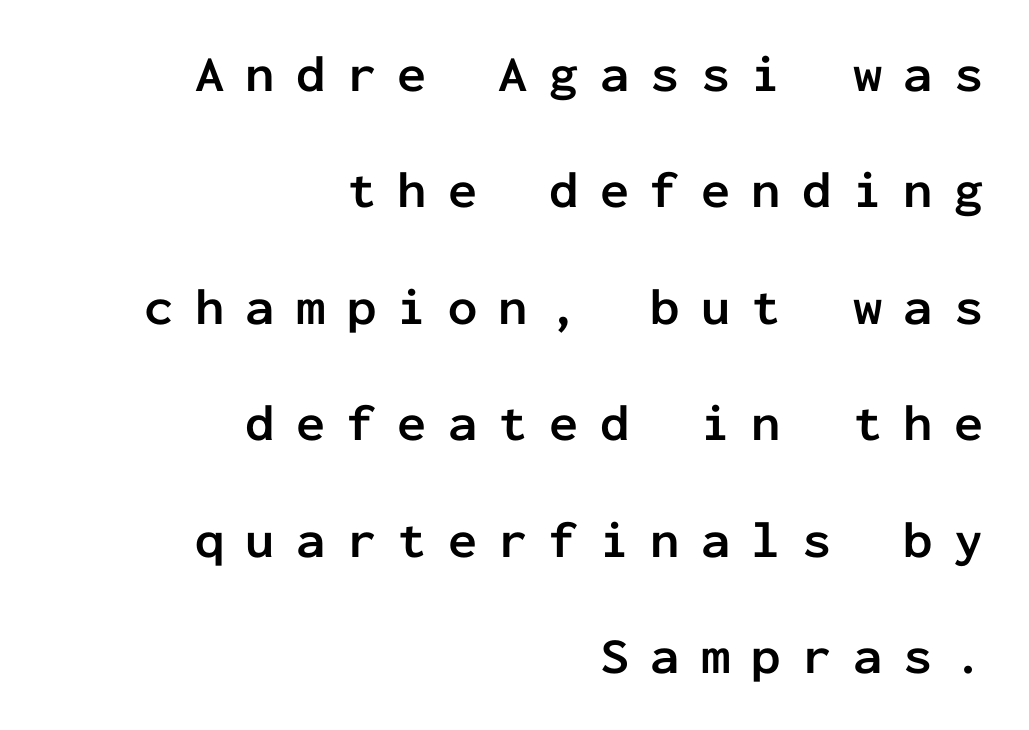
The image shows 52 px semibold sans-serif type, upright, monospaced; set right-aligned, loose line spacing (2.24x), unusually wide letter spacing (+0.41 em), not underlined; low stroke contrast and a medium x-height.
